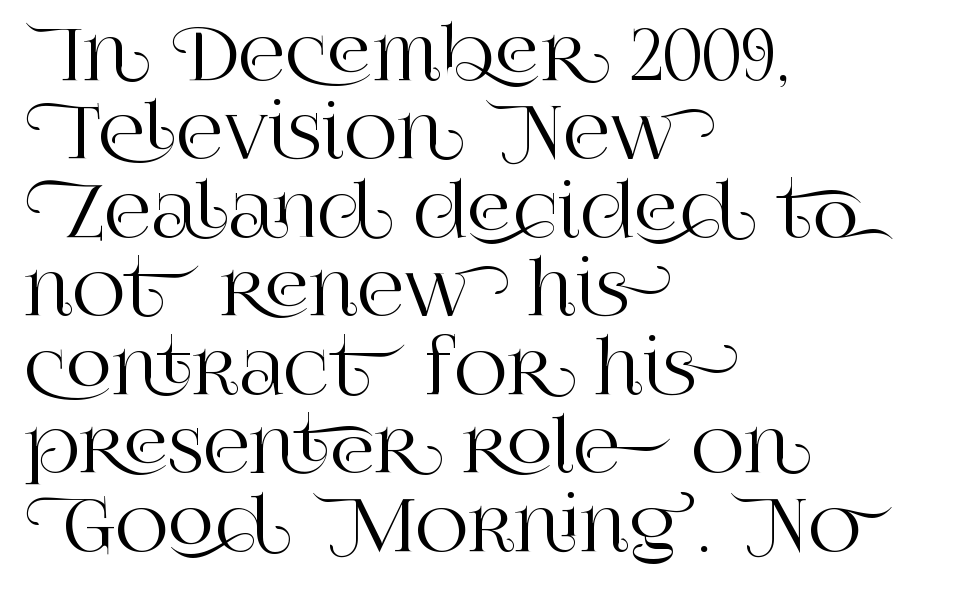
A typesetter would mark this as roman, not italic. The block of text is dense from top to bottom, with scant space between rows. This sample has the flowing, uneven cadence of proportional lettering. The passage shown is typeset with a serif family. The text block is weighted toward the left margin, trailing off unevenly rightward. Letter spacing: default.
